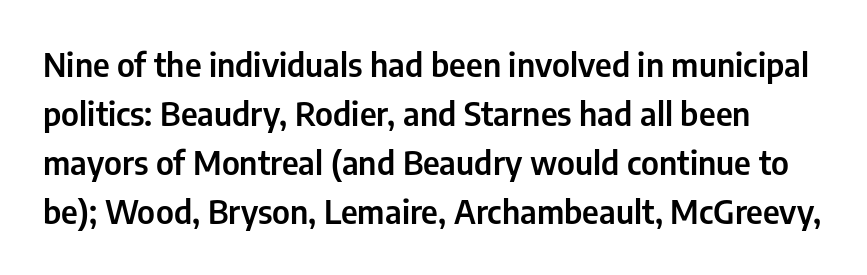
{"serif": "no", "italic": "no", "width": "condensed", "stroke_contrast": "low", "x_height": "medium", "monospaced": "no", "underline": "no", "line_spacing": "normal", "line_spacing_ratio": 1.48, "letter_spacing": "normal", "letter_spacing_em": 0.0, "glyph_px": 33}
